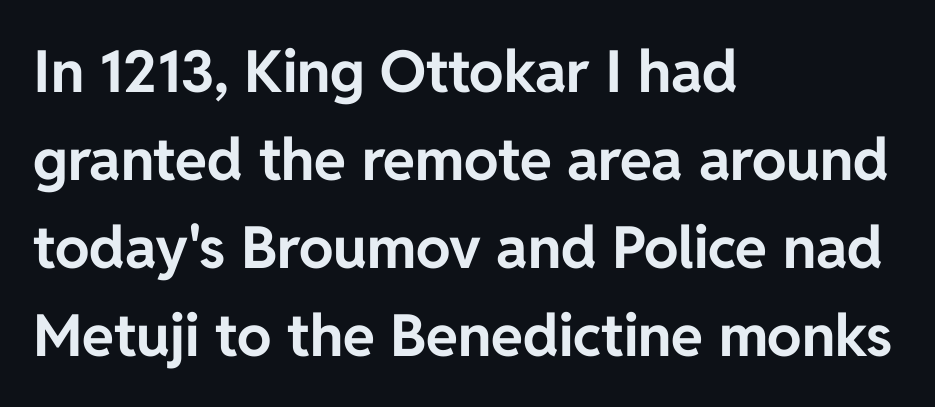
A normal amount of white space separates one row of letters from the next. Varying glyph widths throughout — classic text-font behaviour. This rendering leaves character spacing at its baseline value. The compositor pushed each line to the left boundary. Do the letters lean? They stand straight. Serif or sans? Sans — the stroke terminals are bare.
